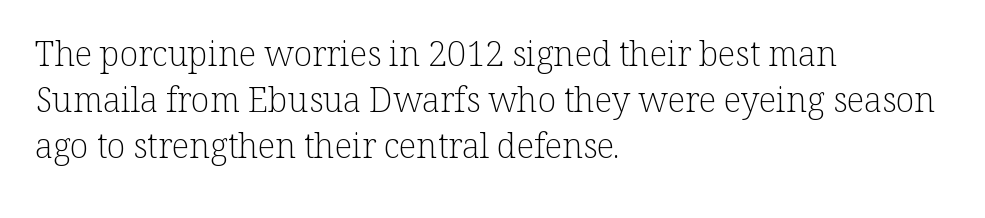
Q: Is the text bold? A: No.
Q: Is the text italic (slanted)? A: No, it is upright.
Q: Is the typeface a serif or a sans-serif typeface? A: Serif.
Q: Is the text underlined? A: No.
Q: How is the paragraph aligned? A: Left-aligned.
Q: Is the spacing between letters normal or unusually wide? A: Normal.
Q: Is the spacing between lines tight, normal or loose? A: Normal.
Q: Width (condensed, normal, or wide)? A: Normal.
Q: Stroke contrast? A: Low.
Q: x-height? A: Medium.
Q: Monospaced? A: No.
